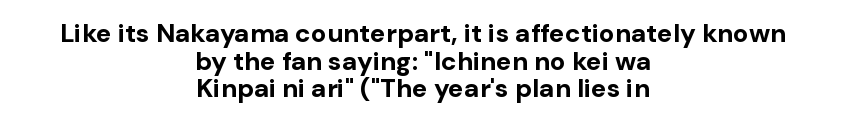
The letters sit at their default tracking, neither squeezed nor spread. Tightly led — the rows are bunched. Descenders hang freely into open space. Heft: maximum for text — a bold. Characters remain perfectly vertical along every line.
